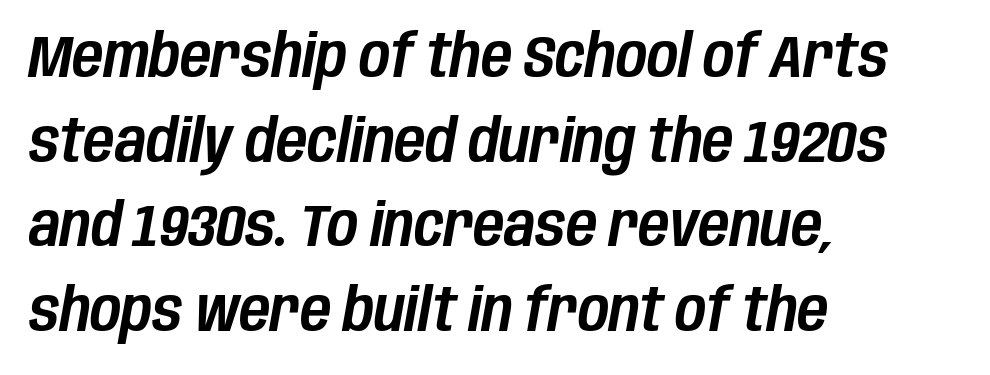
Q: Is the text italic (slanted)? A: Yes, it leans right by about 10 degrees.
Q: Is the text underlined? A: No.
Q: How is the paragraph aligned? A: Left-aligned.
Q: Is the spacing between letters normal or unusually wide? A: Normal.
Q: Is the spacing between lines tight, normal or loose? A: Normal.
Q: Width (condensed, normal, or wide)? A: Condensed.
Q: Stroke contrast? A: Low.
Q: x-height? A: Large.
Q: Monospaced? A: No.
